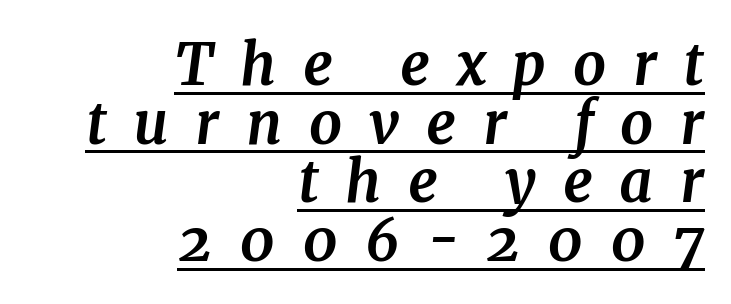
Varying glyph widths throughout — classic text-font behaviour. Beneath each row of characters lies a ruled line. Substantial extra tracking has been applied to these lines. The lines are quadded right.
